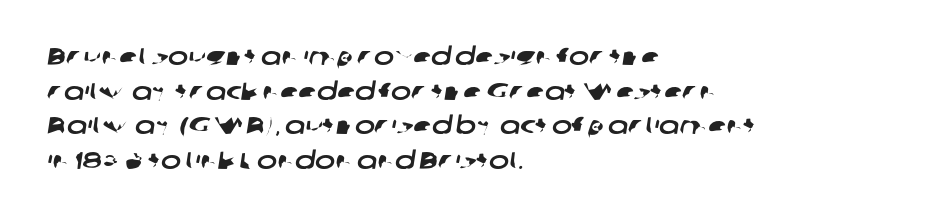
The image shows 24 px text type; set left-aligned, normal line spacing (1.44x), normal letter spacing, not underlined.
